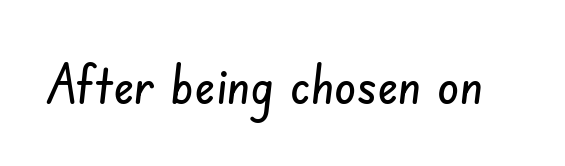
Q: Is the typeface a serif or a sans-serif typeface? A: Sans-serif.
Q: Is the text underlined? A: No.
Q: Is the spacing between letters normal or unusually wide? A: Normal.
Q: Width (condensed, normal, or wide)? A: Condensed.
Q: Stroke contrast? A: Low.
Q: x-height? A: Small.
Q: Monospaced? A: No.
